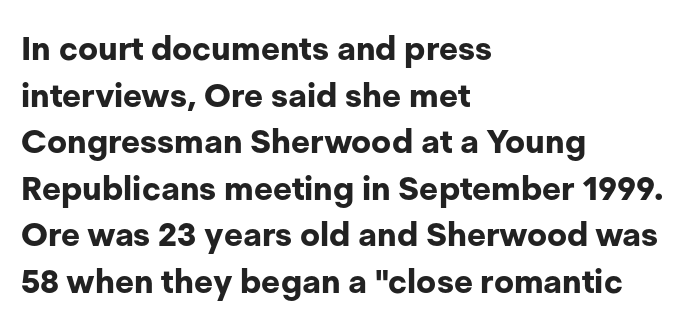
Q: Is the text bold? A: Yes.
Q: Is the text italic (slanted)? A: No, it is upright.
Q: Is the typeface a serif or a sans-serif typeface? A: Sans-serif.
Q: Is the text underlined? A: No.
Q: How is the paragraph aligned? A: Left-aligned.
Q: Is the spacing between letters normal or unusually wide? A: Normal.
Q: Is the spacing between lines tight, normal or loose? A: Normal.
Q: Width (condensed, normal, or wide)? A: Normal.
Q: Stroke contrast? A: Low.
Q: x-height? A: Medium.
Q: Monospaced? A: No.
